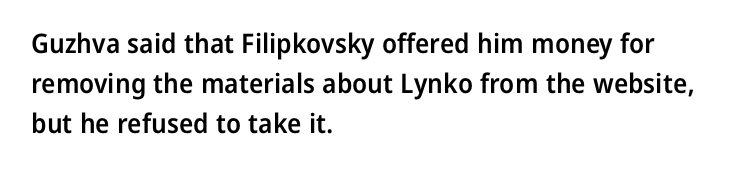
The image shows 27 px text type, upright; set left-aligned, normal line spacing (1.49x), normal letter spacing, not underlined.
